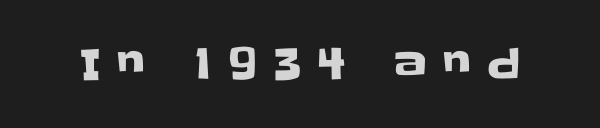
{"serif": "no", "italic": "no", "width": "normal", "stroke_contrast": "low", "x_height": "large", "monospaced": "no", "underline": "no", "letter_spacing": "wide", "letter_spacing_em": 0.38, "glyph_px": 42}
